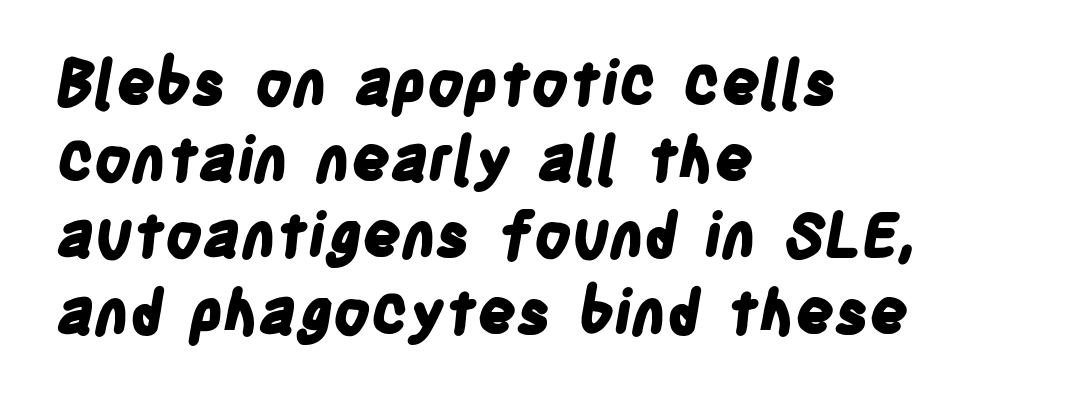
These lines are rendered in a variable-pitch font. Glyph-to-glyph distance matches everyday printed text. The specimen omits any rule beneath the text block's lines. The passage shown stacks its lines at a standard gap. These words are printed bold, with thick strokes throughout.
